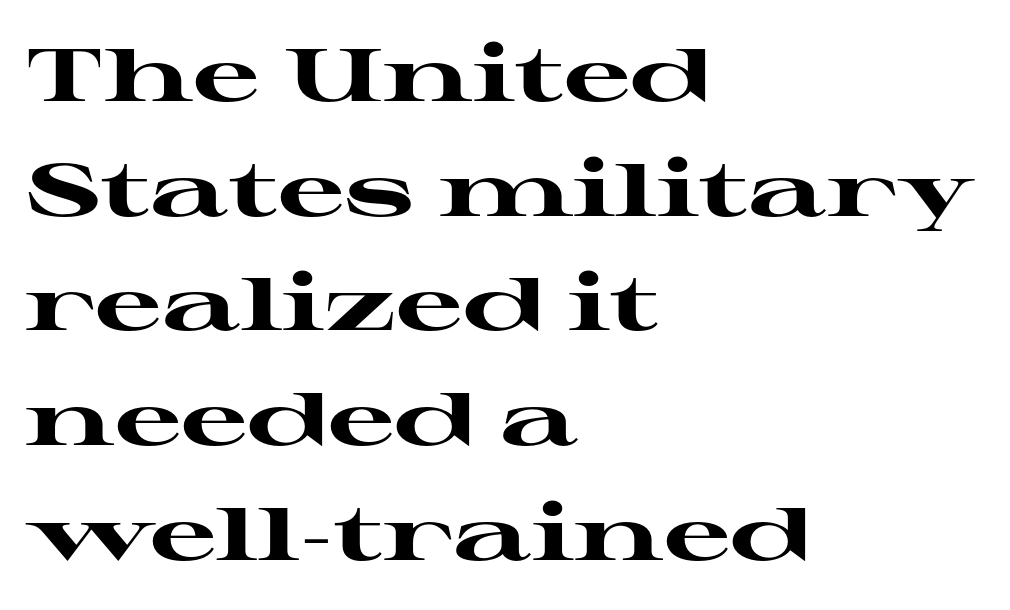
Q: Is the text bold? A: Yes.
Q: Is the text italic (slanted)? A: No, it is upright.
Q: Is the typeface a serif or a sans-serif typeface? A: Serif.
Q: Is the text underlined? A: No.
Q: How is the paragraph aligned? A: Left-aligned.
Q: Is the spacing between letters normal or unusually wide? A: Normal.
Q: Is the spacing between lines tight, normal or loose? A: Normal.
Q: Width (condensed, normal, or wide)? A: Wide.
Q: Stroke contrast? A: High.
Q: x-height? A: Medium.
Q: Monospaced? A: No.
